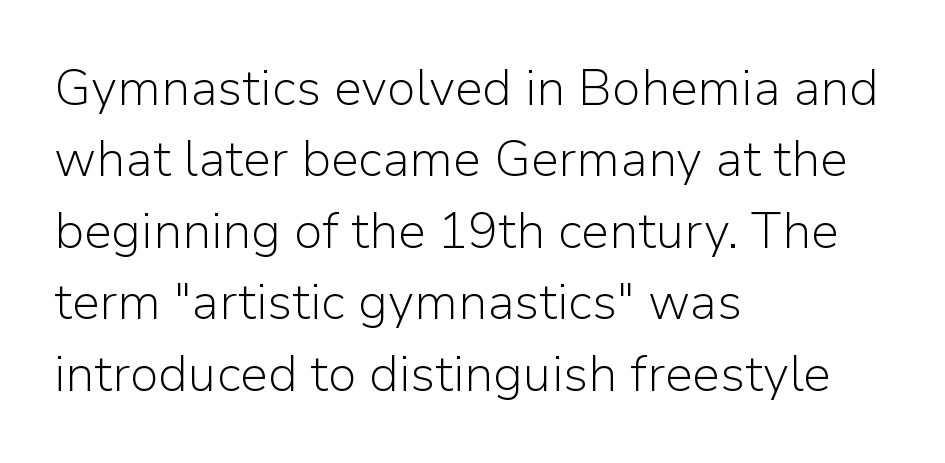
{"serif": "no", "italic": "no", "bold": "no", "weight": "light", "width": "normal", "stroke_contrast": "low", "x_height": "medium", "monospaced": "no", "underline": "no", "align": "left", "line_spacing": "normal", "line_spacing_ratio": 1.43, "letter_spacing": "normal", "letter_spacing_em": 0.0, "glyph_px": 50}
